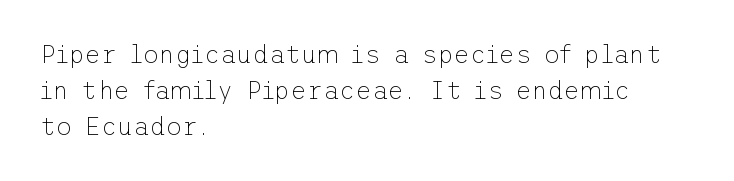
The image shows 25 px text type, upright; set left-aligned, normal line spacing (1.44x), normal letter spacing, not underlined.
